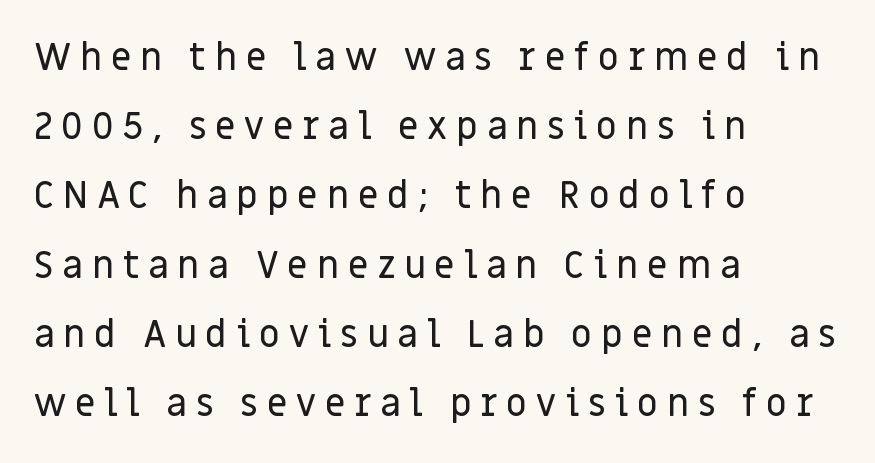
The image shows 37 px sans-serif type, upright; set left-aligned, line spacing 1.87x, unusually wide letter spacing (+0.23 em), not underlined; low stroke contrast and a large x-height.
